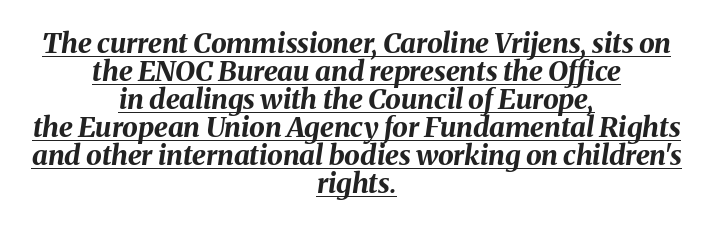
Note the varied advance widths — an 'i' is clearly narrower than an 'm'. No extra tracking has been applied to these lines. Horizontal bands of white between lines are thin slivers. Neither beginnings nor endings align; midpoints do. You can see a thin bar hugging the bottom of the glyphs.
